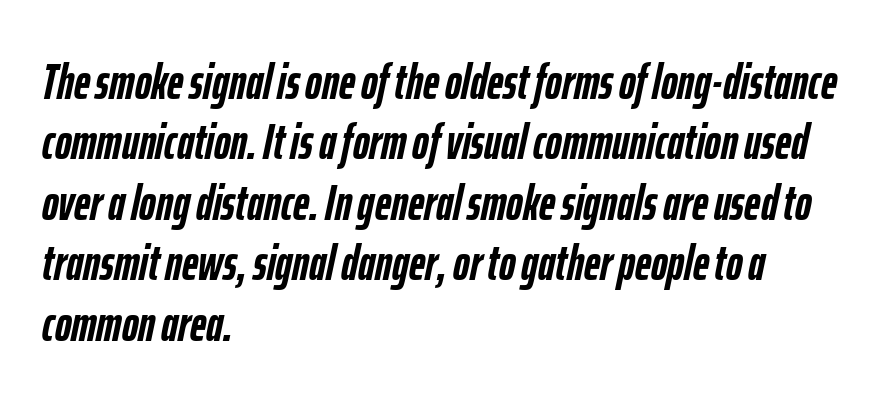
The image shows 50 px semibold, condensed type, italic (leaning right); set left-aligned, line spacing 1.21x, normal letter spacing, not underlined; low stroke contrast and a medium x-height.
